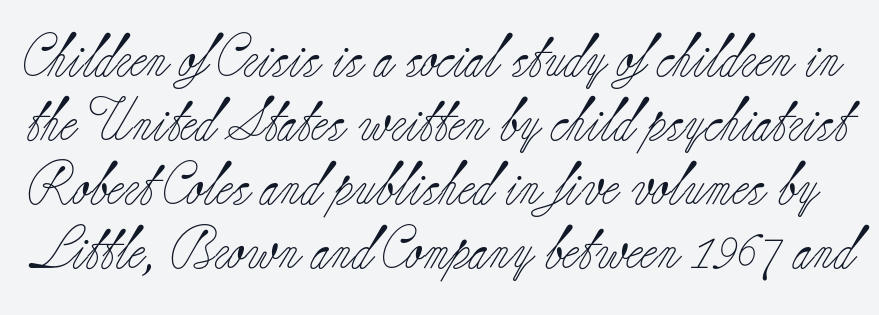
{"serif": "yes", "bold": "no", "weight": "light", "width": "normal", "stroke_contrast": "low", "x_height": "small", "monospaced": "no", "underline": "no", "line_spacing": "normal", "line_spacing_ratio": 1.49, "letter_spacing": "normal", "letter_spacing_em": 0.0, "glyph_px": 43}
